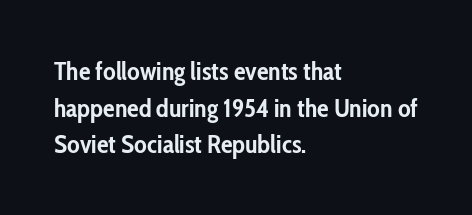
Caption: multi-line text, flush left, ragged right. Look at the tracking — it's just the regular setting, nothing added. Upright lettering throughout. The passage shown is emphatically bold. The passage shown is not underscored anywhere.
